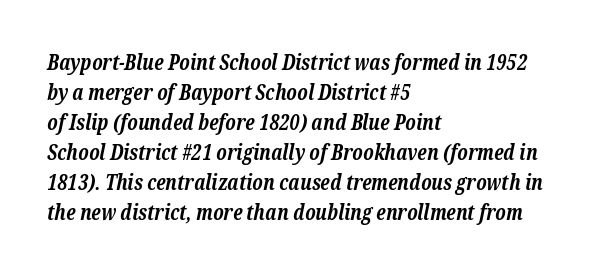
The line-height multiplier appears to be the usual default. Is the letter spacing exaggerated? No — it looks like the ordinary default. These lines carry a lot of weight — the face is fully bold. Check the space under the baseline: it is left empty. The typesetter chose a ragged-right arrangement here.
